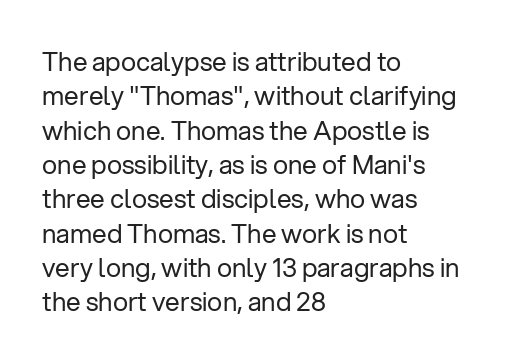
Leftover space on each line is placed entirely after the last word. Notice how the stems are strictly vertical — no italics here. The rendering uses a moderate line-height, typical for paragraphs. Underlining? Definitely not there. A light-to-regular cut is what we see here.
